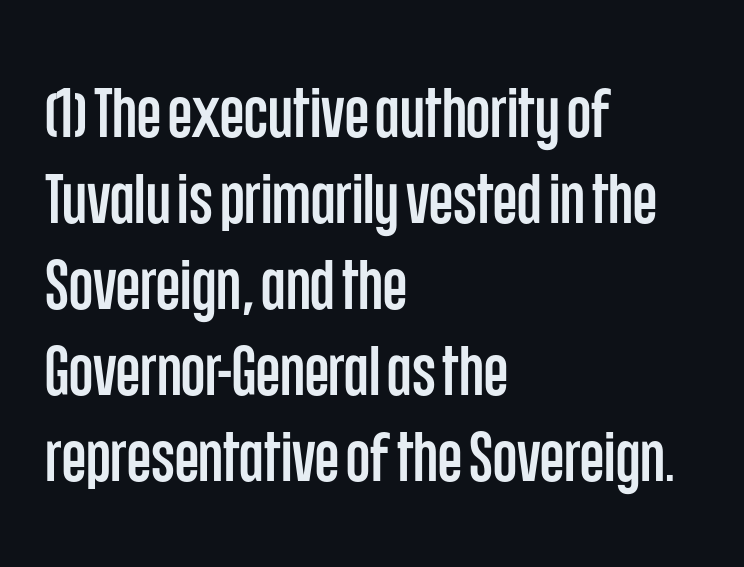
Every stem runs plumb, perpendicular to the baseline. Standard letterfit; no display-style spreading of the glyphs. Here the designer chose a conventional face with non-uniform glyph widths. Type without underlining. This is sans-serif lettering, the kind often seen on screens and signage.
